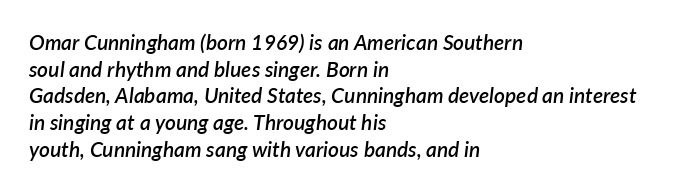
{"italic": "yes", "lean": "right", "slant_degrees": 7, "bold": "semi", "underline": "no", "align": "left", "line_spacing": "normal", "line_spacing_ratio": 1.27, "letter_spacing": "normal", "letter_spacing_em": 0.0, "glyph_px": 21}
